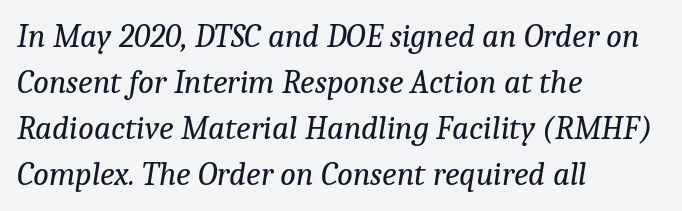
{"serif": "yes", "italic": "yes", "lean": "right", "slant_degrees": 9, "bold": "no", "weight": "regular", "width": "normal", "stroke_contrast": "low", "x_height": "medium", "monospaced": "no", "underline": "no", "align": "left", "line_spacing": "normal", "line_spacing_ratio": 1.39, "letter_spacing": "normal", "letter_spacing_em": 0.0, "glyph_px": 33}
